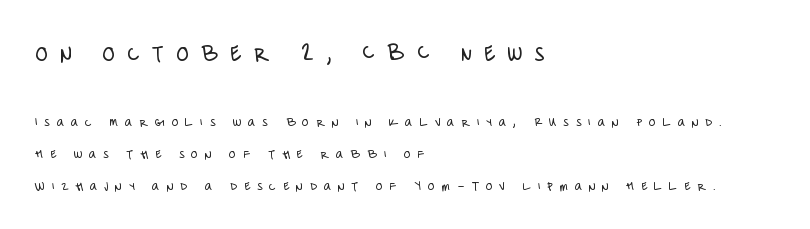
Q: Is the text bold? A: No.
Q: Is the text italic (slanted)? A: No, it is upright.
Q: Is the text underlined? A: No.
Q: How is the paragraph aligned? A: Left-aligned.
Q: Is the spacing between letters normal or unusually wide? A: Unusually wide.
Q: Is the spacing between lines tight, normal or loose? A: Loose.
Q: Which block of text is set in a larger size, the first (top) or the second (bottom)? A: The first (top) one.
